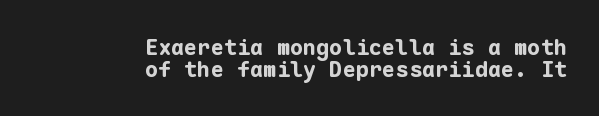
The image shows 22 px bold type, upright; set right-aligned, tight line spacing (1.0x), normal letter spacing, not underlined.
